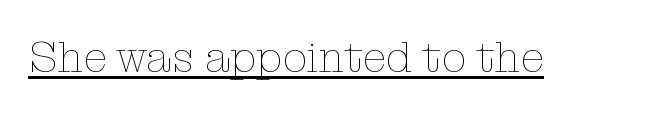
The image shows 44 px thin type, upright; set normal letter spacing, underlined; low stroke contrast and a medium x-height.
